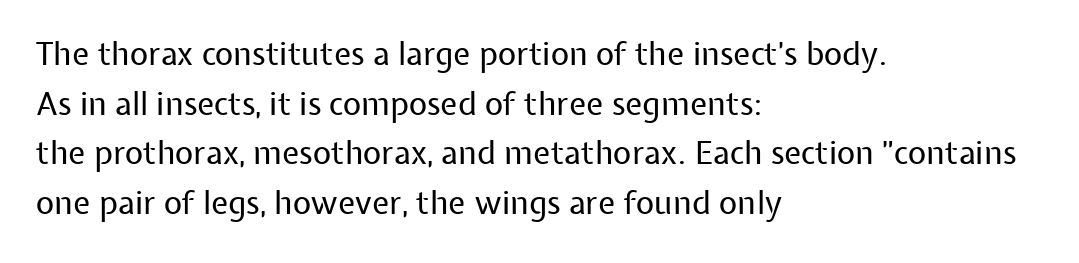
The image shows 32 px regular-weight sans-serif type, upright; set left-aligned, normal line spacing (1.55x), normal letter spacing, not underlined; low stroke contrast and a medium x-height.
